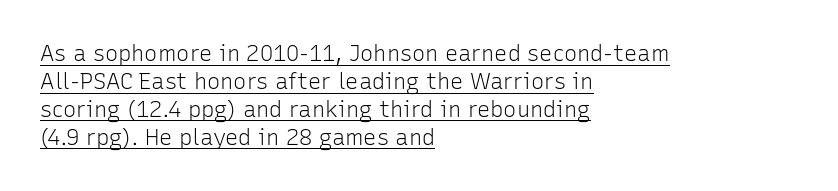
Leading: standard. This sample is left-justified, so line endings fall wherever the words run out. In terms of letterspacing, this is plain default setting. Somebody hit Ctrl+U on this one — the words are underlined. Italic? Not at all — the glyphs are vertical. Heft: none added — not bold.
